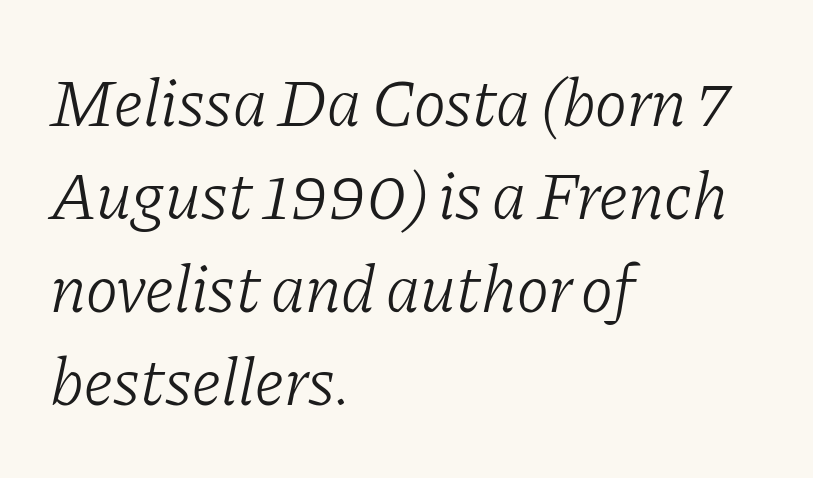
If you drew a line through each stem, it would be angled. Stroke mass is kept to a normal reading level or below. Each letter keeps its own natural width here, so spacing adapts to shape. Words appear dense and cohesive because spacing is normal. The passage is arranged the way most books set body copy — flush left. Successive baselines arrive at the customary interval.
